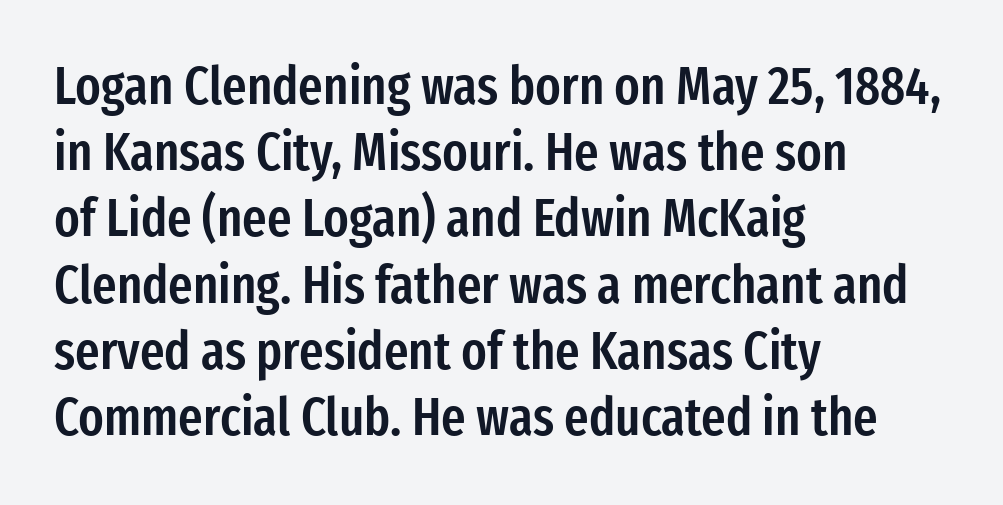
Q: Is the text bold? A: Semi-bold.
Q: Is the text italic (slanted)? A: No, it is upright.
Q: Is the typeface a serif or a sans-serif typeface? A: Sans-serif.
Q: Is the text underlined? A: No.
Q: How is the paragraph aligned? A: Left-aligned.
Q: Is the spacing between letters normal or unusually wide? A: Normal.
Q: Is the spacing between lines tight, normal or loose? A: Normal.
Q: Width (condensed, normal, or wide)? A: Condensed.
Q: Stroke contrast? A: Low.
Q: x-height? A: Medium.
Q: Monospaced? A: No.
